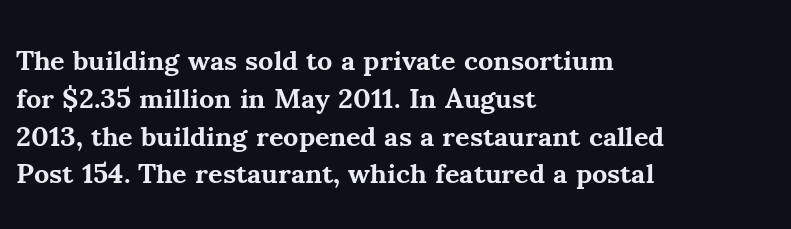
Unlike a clean sans, this face finishes its strokes with serifs. This sample keeps an unexceptional amount of space between lines. Every letter is thick-stroked: bold, no question. In CSS terms this would be text-align: left. Is the letter spacing exaggerated? No — it looks like the ordinary default.
